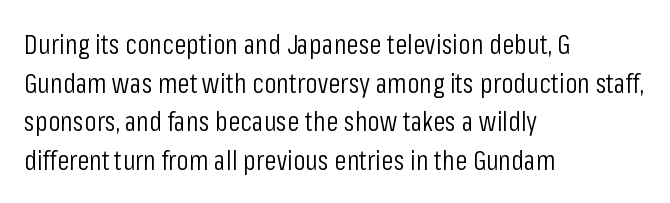
This rendering employs a face without finishing strokes, i.e., a sans-serif. Type without underlining. The lines in this sample share a left origin and differ only in where they stop. Here the glyphs are tracked normally, forming tight word shapes.
